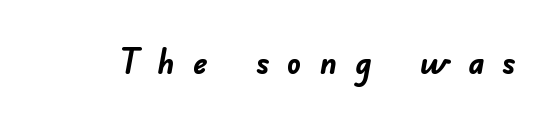
{"serif": "no", "bold": "yes", "weight": "semibold", "width": "normal", "stroke_contrast": "low", "x_height": "small", "monospaced": "no", "underline": "no", "letter_spacing": "wide", "letter_spacing_em": 0.49, "glyph_px": 36}
